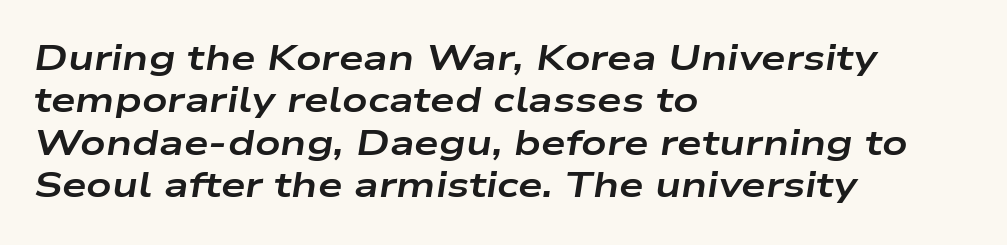
Q: Is the text bold? A: Yes.
Q: Is the text italic (slanted)? A: Yes, it leans right by about 9 degrees.
Q: Is the text underlined? A: No.
Q: How is the paragraph aligned? A: Left-aligned.
Q: Is the spacing between letters normal or unusually wide? A: Normal.
Q: Width (condensed, normal, or wide)? A: Wide.
Q: Stroke contrast? A: Low.
Q: x-height? A: Medium.
Q: Monospaced? A: No.
